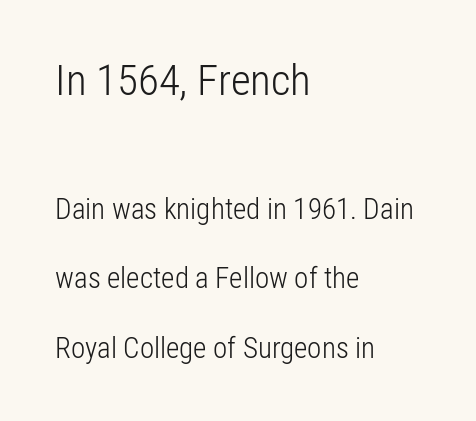
Q: Is the text bold? A: No.
Q: Is the text italic (slanted)? A: No, it is upright.
Q: Is the typeface a serif or a sans-serif typeface? A: Sans-serif.
Q: Is the text underlined? A: No.
Q: How is the paragraph aligned? A: Left-aligned.
Q: Is the spacing between letters normal or unusually wide? A: Normal.
Q: Is the spacing between lines tight, normal or loose? A: Loose.
Q: Which block of text is set in a larger size, the first (top) or the second (bottom)? A: The first (top) one.
Q: Width (condensed, normal, or wide)? A: Condensed.
Q: Stroke contrast? A: Low.
Q: x-height? A: Medium.
Q: Monospaced? A: No.
